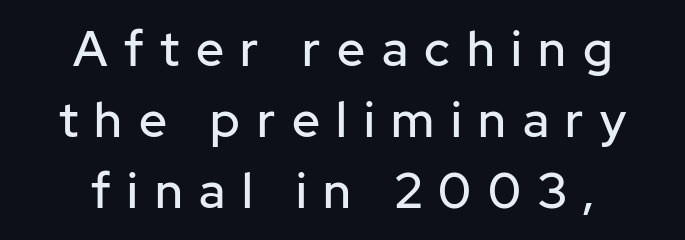
Q: Is the text italic (slanted)? A: No, it is upright.
Q: Is the typeface a serif or a sans-serif typeface? A: Sans-serif.
Q: Is the text underlined? A: No.
Q: How is the paragraph aligned? A: Centered.
Q: Is the spacing between letters normal or unusually wide? A: Unusually wide.
Q: Is the spacing between lines tight, normal or loose? A: Normal.
Q: Width (condensed, normal, or wide)? A: Normal.
Q: Stroke contrast? A: Low.
Q: x-height? A: Medium.
Q: Monospaced? A: No.
